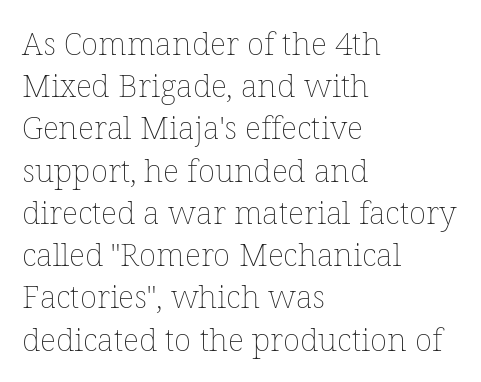
The image shows 32 px thin type, upright; set left-aligned, normal line spacing (1.32x), normal letter spacing, not underlined; low stroke contrast and a medium x-height.
